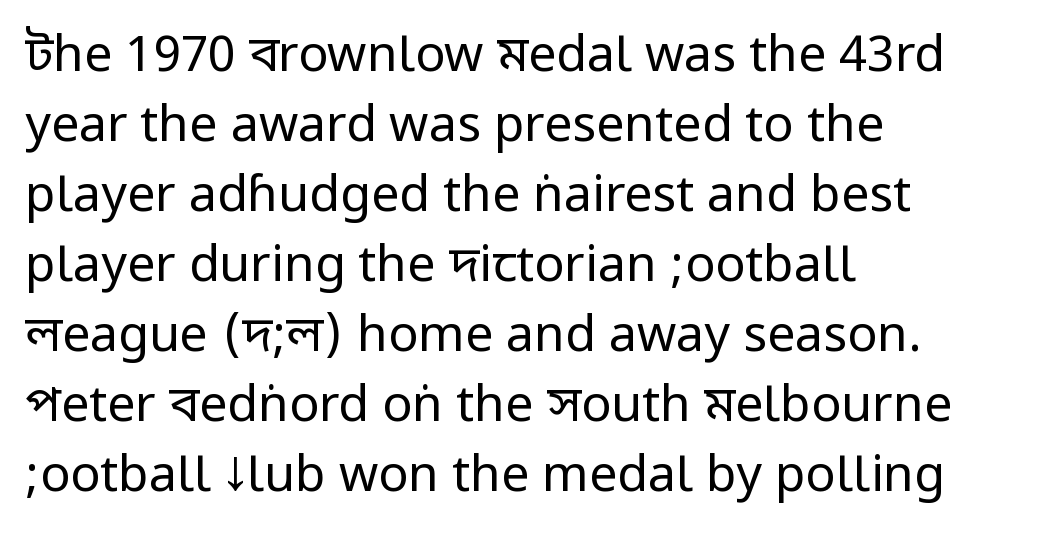
{"serif": "no", "italic": "no", "bold": "no", "weight": "regular", "width": "condensed", "stroke_contrast": "low", "underline": "no", "align": "left", "line_spacing": "normal", "line_spacing_ratio": 1.4, "letter_spacing": "normal", "letter_spacing_em": 0.0, "glyph_px": 50}
